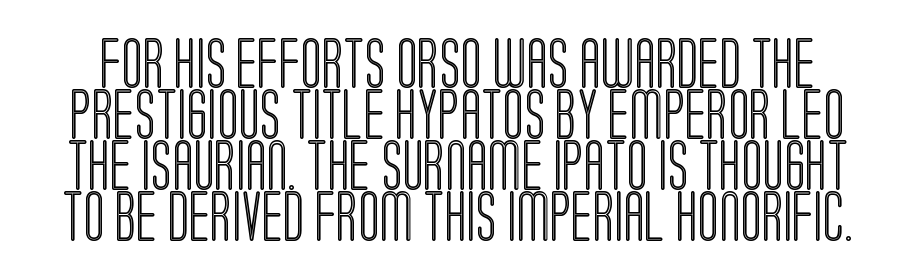
Q: Is the text italic (slanted)? A: No, it is upright.
Q: Is the text underlined? A: No.
Q: Is the spacing between letters normal or unusually wide? A: Normal.
Q: Is the spacing between lines tight, normal or loose? A: Tight.
Q: Width (condensed, normal, or wide)? A: Condensed.
Q: x-height? A: Large.
Q: Monospaced? A: No.
